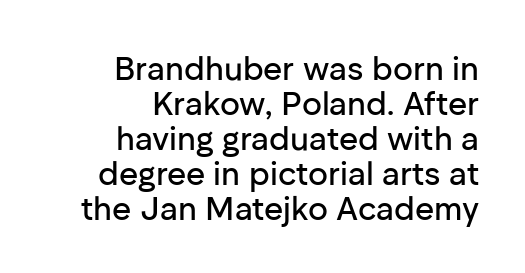
{"serif": "no", "italic": "no", "width": "normal", "stroke_contrast": "low", "x_height": "medium", "monospaced": "no", "underline": "no", "align": "right", "line_spacing": "tight", "line_spacing_ratio": 1.06, "letter_spacing": "normal", "letter_spacing_em": 0.0, "glyph_px": 33}
